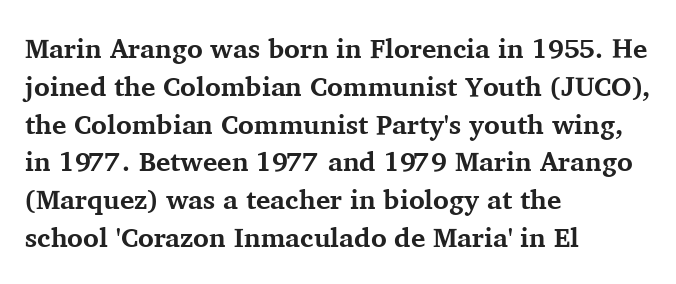
Line spacing here is normal. The baseline area is clear. This sample uses an upright cut, with every glyph sitting square on the baseline. These lines keep a tight, regular rhythm from letter to letter. Line beginnings align vertically; line endings do not.
